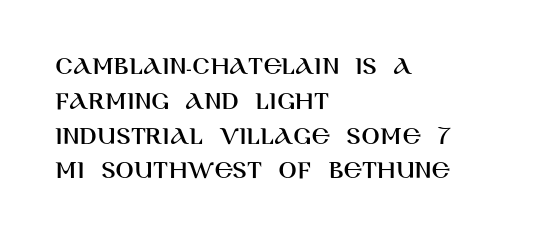
{"italic": "no", "underline": "no", "align": "left", "line_spacing": "normal", "line_spacing_ratio": 1.29, "letter_spacing": "normal", "letter_spacing_em": 0.0, "glyph_px": 27}
